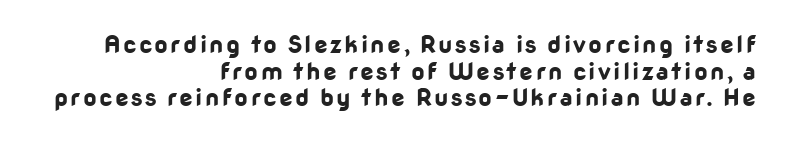
{"italic": "no", "bold": "yes", "underline": "no", "align": "right", "line_spacing": "tight", "line_spacing_ratio": 1.11, "glyph_px": 24}
